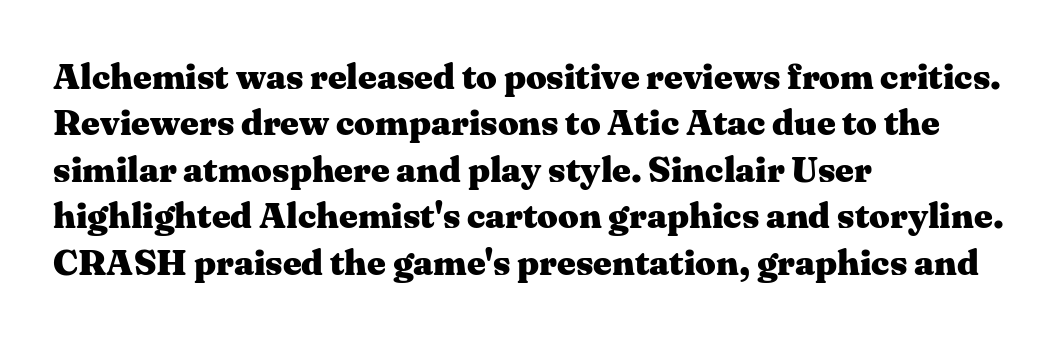
Ascenders rise straight up at ninety degrees. Line beginnings align vertically; line endings do not. No word sits above an underline. The leading is moderate, giving the passage an even texture. A typesetter would call this zero additional tracking.
